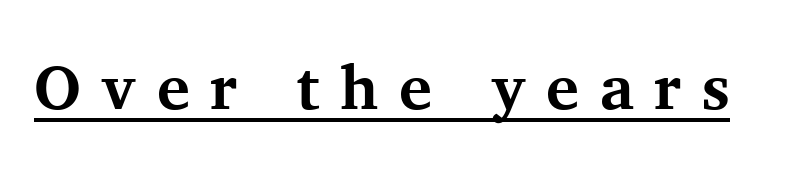
Thick stems and heavy bowls — unmistakably bold. A typesetter would mark this as roman, not italic. Varying glyph widths throughout — classic text-font behaviour. Short note: letters widely spaced. The string is rendered with underlining switched on.
